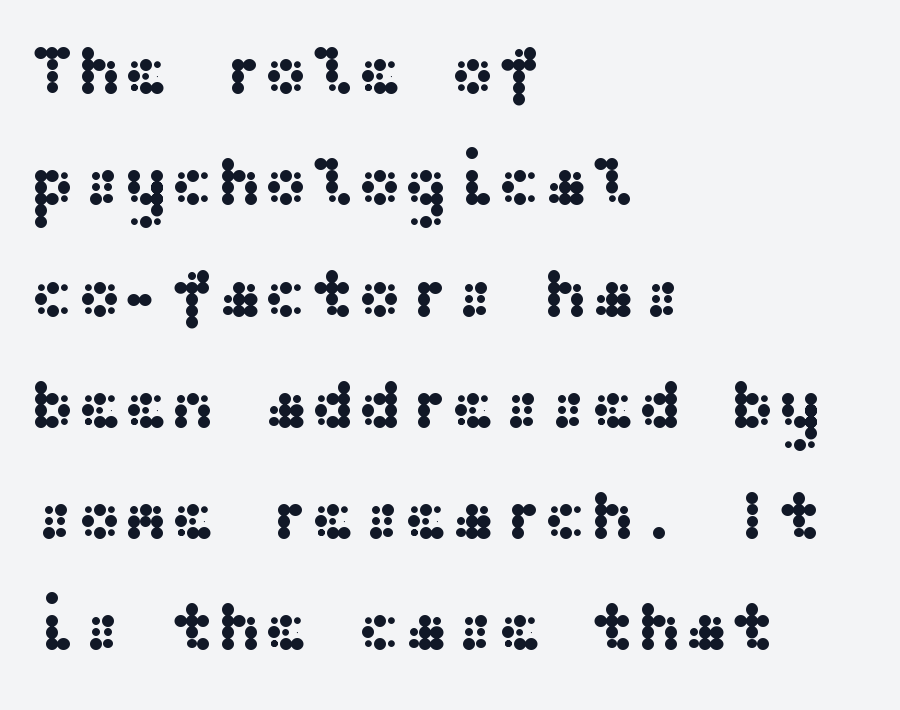
The image shows 70 px wide sans-serif type, upright; set left-aligned, normal line spacing (1.59x), normal letter spacing, not underlined; medium stroke contrast and a medium x-height.
